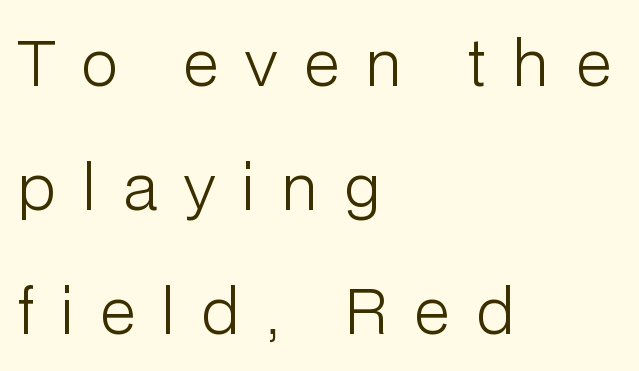
The space between consecutive lines is lavish. Inter-character spacing is expanded well beyond the font's built-in metrics. Unlike italic type, these characters show no tilt at all. Summary of weight: not heavy and not bold. Observe the absence of serifs on each vertical stroke in this sample.
